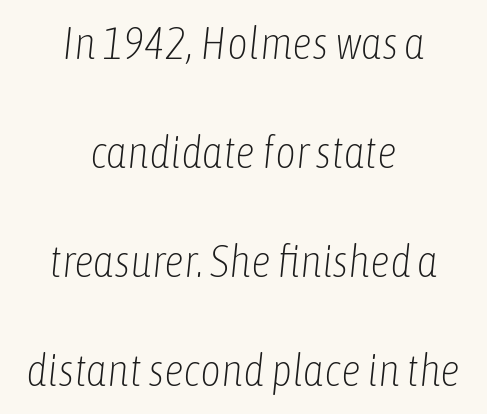
The image shows 45 px light, condensed type, italic (leaning right); set centered, loose line spacing (2.42x), normal letter spacing, not underlined; low stroke contrast and a medium x-height.
